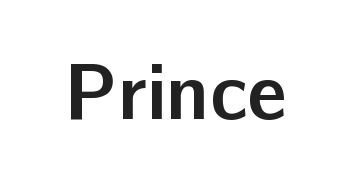
The image shows 79 px semibold sans-serif type, upright; set normal letter spacing, not underlined; low stroke contrast and a medium x-height.
